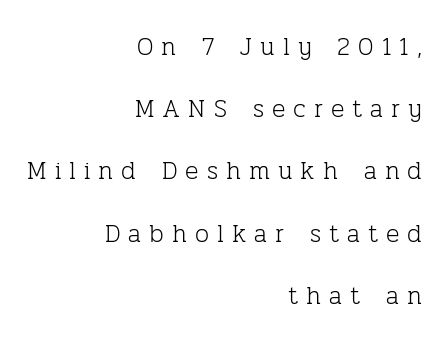
The image shows 25 px text type, upright; set right-aligned, loose line spacing (2.49x), unusually wide letter spacing (+0.32 em), not underlined.
